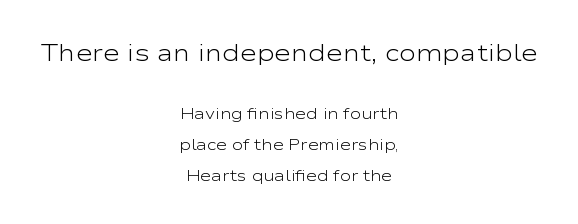
{"italic": "no", "bold": "no", "underline": "no", "align": "center", "line_spacing": "loose", "line_spacing_ratio": 2.06, "letter_spacing": "normal", "letter_spacing_em": 0.0, "larger_block": "first", "size_ratio": 1.53, "glyph_px": 23}
